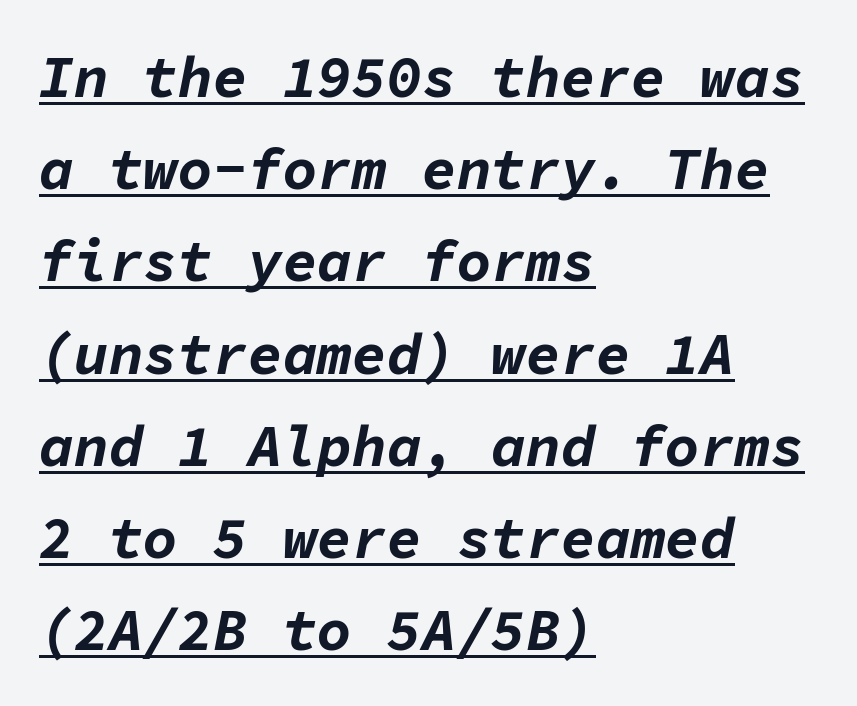
{"italic": "yes", "lean": "right", "slant_degrees": 11, "bold": "yes", "weight": "bold", "width": "normal", "stroke_contrast": "low", "x_height": "medium", "monospaced": "yes", "underline": "yes", "align": "left", "line_spacing": "normal", "line_spacing_ratio": 1.59, "letter_spacing": "normal", "letter_spacing_em": 0.0, "glyph_px": 58}
